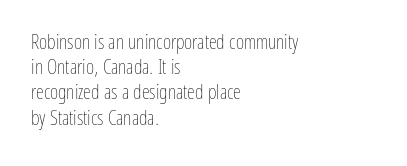
The image shows 20 px text type, upright; set left-aligned, normal line spacing (1.26x), normal letter spacing, not underlined.
